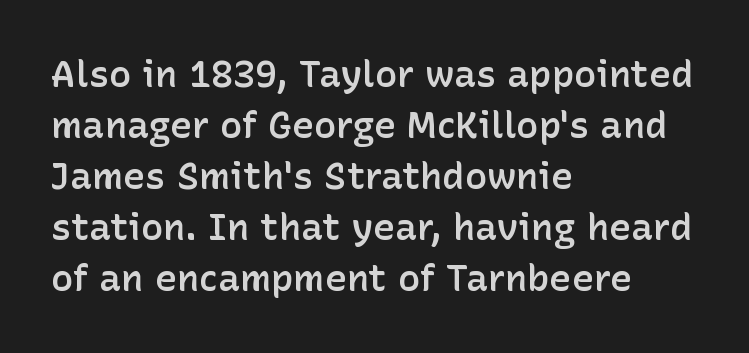
The image shows 37 px semibold sans-serif type, upright; set left-aligned, normal line spacing (1.38x), normal letter spacing, not underlined; low stroke contrast and a medium x-height.
